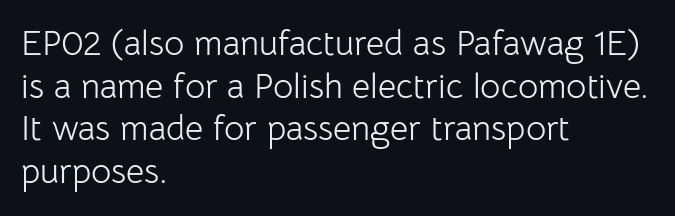
Visually the block forms a straight wall on the left and a jagged coastline on the right. The passage shown is typed in a proportional face where columns would drift. The strip under each line holds only bare page. The characters are drawn with everyday or finer stroke widths. The typography opts for an upright posture over an oblique one.
